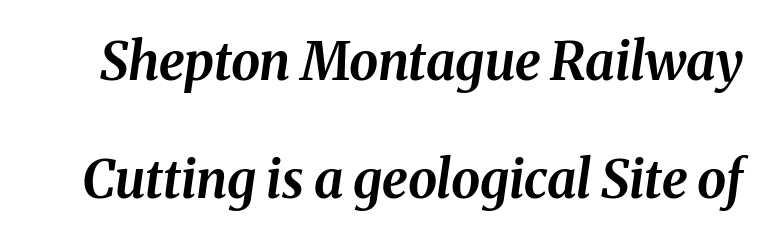
Q: Is the text bold? A: Yes.
Q: Is the text italic (slanted)? A: Yes, it leans right by about 8 degrees.
Q: Is the text underlined? A: No.
Q: Is the spacing between letters normal or unusually wide? A: Normal.
Q: Is the spacing between lines tight, normal or loose? A: Loose.
Q: Width (condensed, normal, or wide)? A: Normal.
Q: Stroke contrast? A: Medium.
Q: x-height? A: Medium.
Q: Monospaced? A: No.
